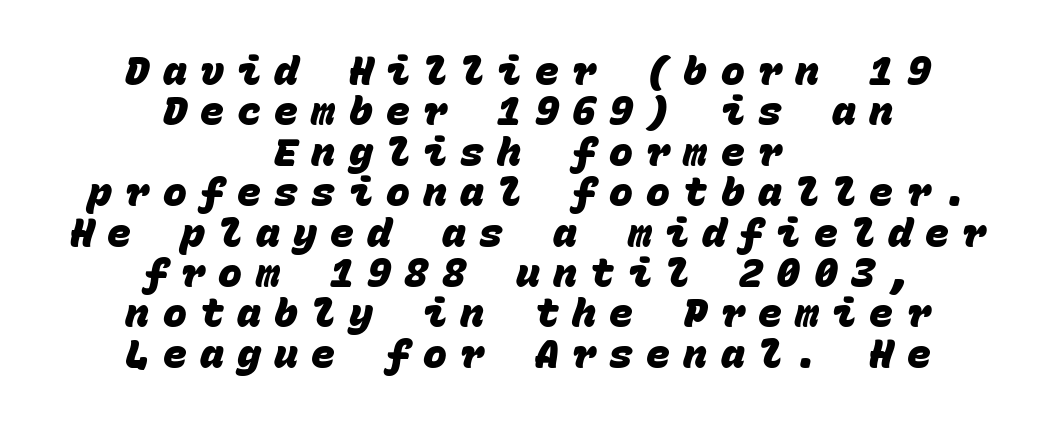
{"serif": "no", "bold": "yes", "weight": "heavy", "width": "normal", "stroke_contrast": "low", "x_height": "large", "monospaced": "yes", "underline": "no", "align": "center", "line_spacing": "tight", "line_spacing_ratio": 1.01, "letter_spacing": "wide", "letter_spacing_em": 0.33, "glyph_px": 40}
